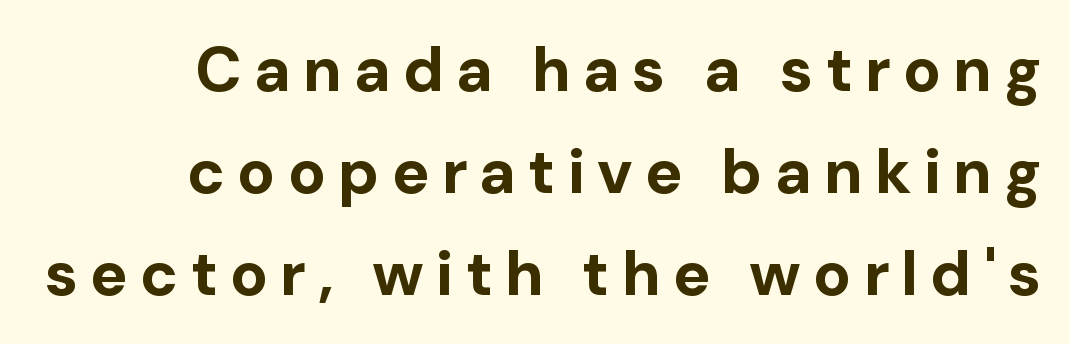
{"serif": "no", "italic": "no", "bold": "yes", "weight": "bold", "width": "normal", "stroke_contrast": "low", "x_height": "medium", "monospaced": "no", "underline": "no", "align": "right", "line_spacing": "normal", "line_spacing_ratio": 1.62, "glyph_px": 63}
